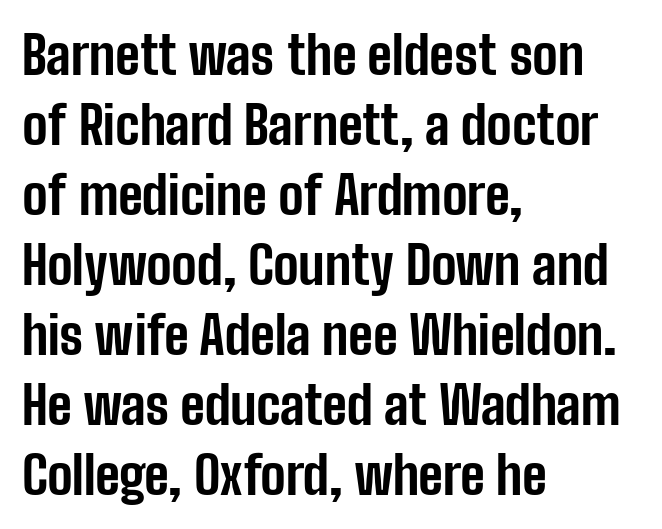
{"serif": "no", "italic": "no", "bold": "yes", "weight": "bold", "width": "condensed", "stroke_contrast": "low", "x_height": "medium", "monospaced": "no", "underline": "no", "align": "left", "line_spacing": "normal", "line_spacing_ratio": 1.32, "letter_spacing": "normal", "letter_spacing_em": 0.0, "glyph_px": 53}
